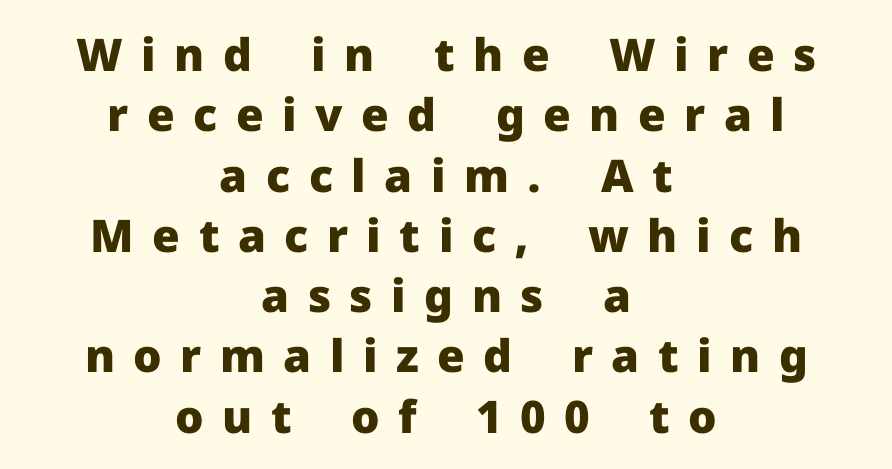
{"serif": "no", "italic": "no", "bold": "yes", "weight": "heavy", "width": "normal", "stroke_contrast": "low", "x_height": "medium", "monospaced": "no", "underline": "no", "align": "center", "line_spacing": "normal", "line_spacing_ratio": 1.34, "letter_spacing": "wide", "letter_spacing_em": 0.41, "glyph_px": 45}
